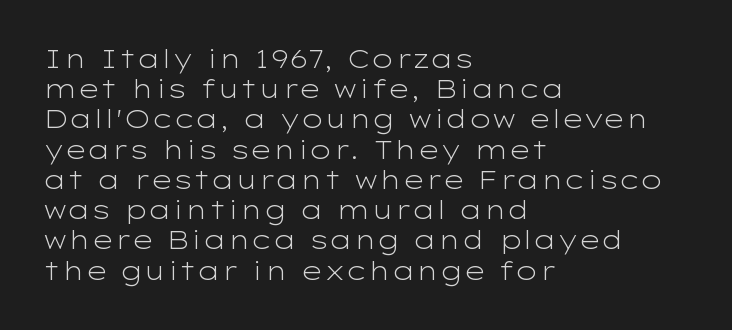
{"italic": "no", "bold": "no", "underline": "no", "align": "left", "line_spacing_ratio": 1.21, "letter_spacing": "normal", "letter_spacing_em": 0.0, "glyph_px": 25}
